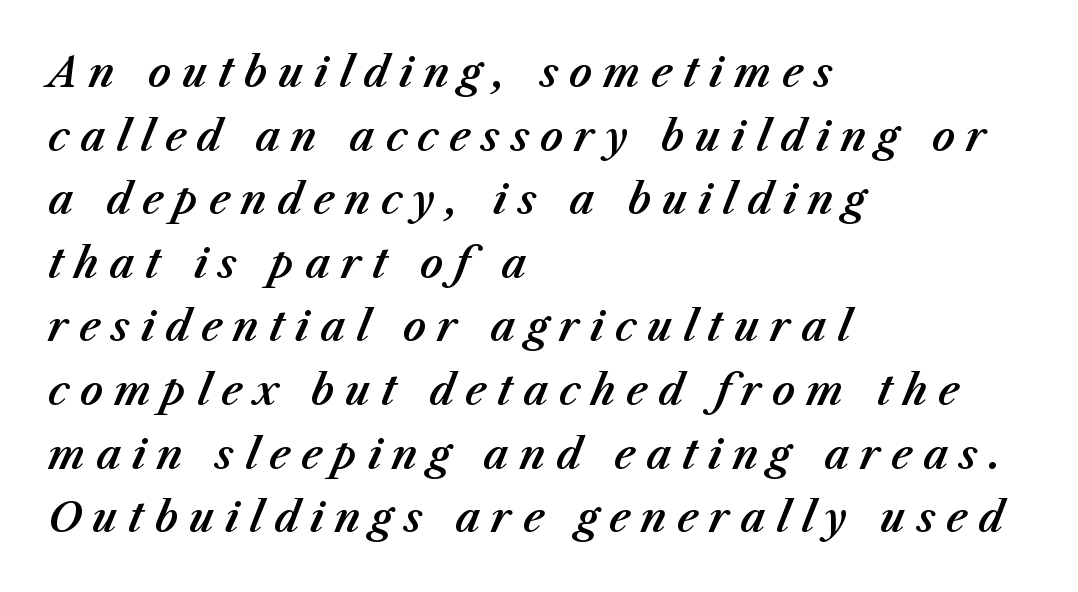
{"italic": "yes", "lean": "right", "slant_degrees": 23, "width": "normal", "stroke_contrast": "medium", "x_height": "medium", "monospaced": "no", "underline": "no", "align": "left", "line_spacing": "normal", "line_spacing_ratio": 1.59, "letter_spacing": "wide", "letter_spacing_em": 0.27, "glyph_px": 40}
